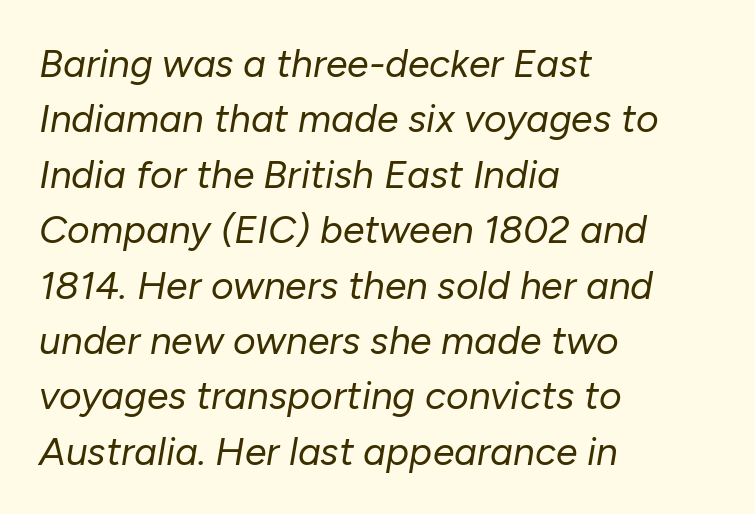
The specimen reads as italic at a glance. This block has exactly the height ordinary leading produces. In terms of letterspacing, this is plain default setting. The space beneath each line is pristine and unruled. Typeset ragged right — the left edge is the straight one. Proportional: the letters do not fall into vertical columns.
